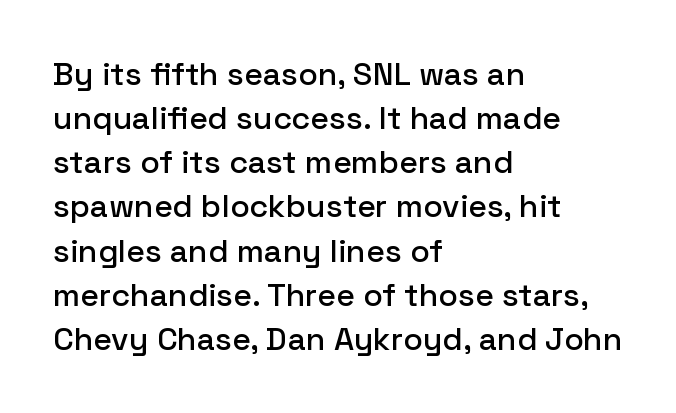
Short and long lines alike share a common starting point at left. Characters remain perfectly vertical along every line. Serifs: no, the terminals of the letterforms are clean. You could not count columns in this text — the font is proportionally spaced.
